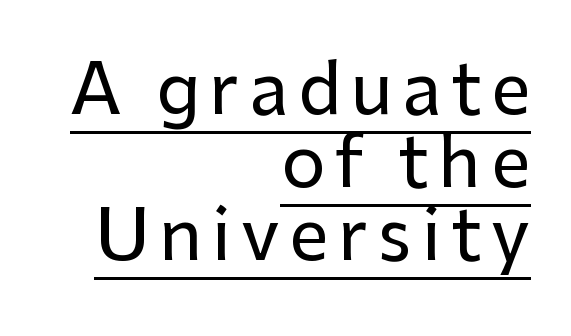
{"serif": "no", "italic": "no", "width": "normal", "stroke_contrast": "low", "x_height": "medium", "monospaced": "no", "underline": "yes", "align": "right", "line_spacing": "tight", "line_spacing_ratio": 1.04, "glyph_px": 70}
